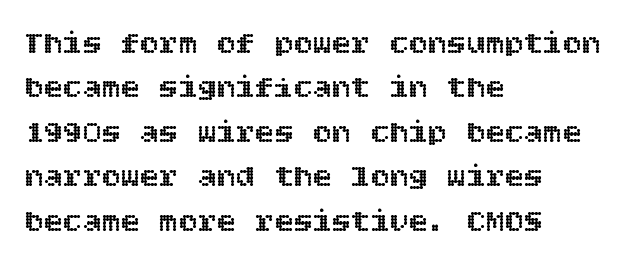
The image shows 32 px text type, upright; set left-aligned, normal line spacing (1.39x), normal letter spacing, not underlined; a large x-height.
